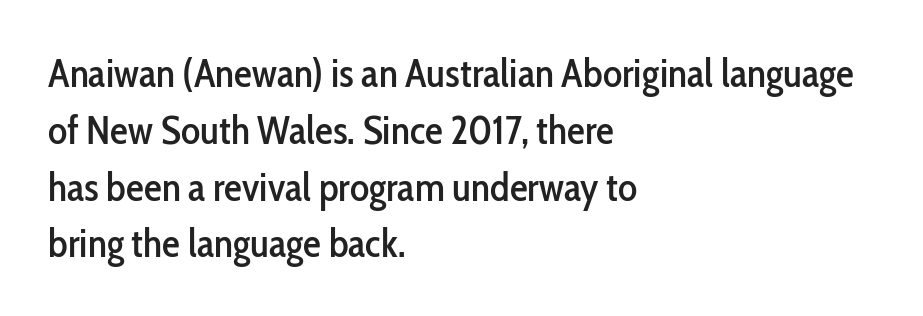
Q: Is the text italic (slanted)? A: No, it is upright.
Q: Is the typeface a serif or a sans-serif typeface? A: Sans-serif.
Q: Is the text underlined? A: No.
Q: How is the paragraph aligned? A: Left-aligned.
Q: Is the spacing between letters normal or unusually wide? A: Normal.
Q: Is the spacing between lines tight, normal or loose? A: Normal.
Q: Width (condensed, normal, or wide)? A: Condensed.
Q: Stroke contrast? A: Low.
Q: x-height? A: Medium.
Q: Monospaced? A: No.
